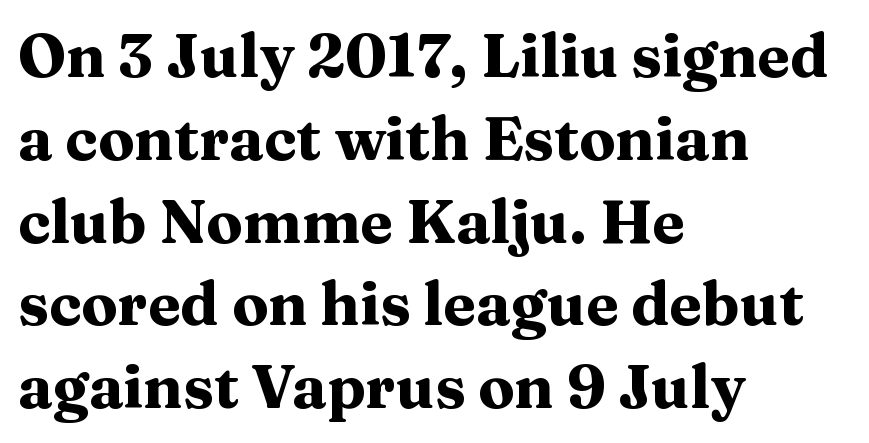
Q: Is the text bold? A: Yes.
Q: Is the text italic (slanted)? A: No, it is upright.
Q: Is the typeface a serif or a sans-serif typeface? A: Serif.
Q: Is the text underlined? A: No.
Q: How is the paragraph aligned? A: Left-aligned.
Q: Is the spacing between letters normal or unusually wide? A: Normal.
Q: Is the spacing between lines tight, normal or loose? A: Normal.
Q: Width (condensed, normal, or wide)? A: Wide.
Q: Stroke contrast? A: Medium.
Q: x-height? A: Medium.
Q: Monospaced? A: No.
